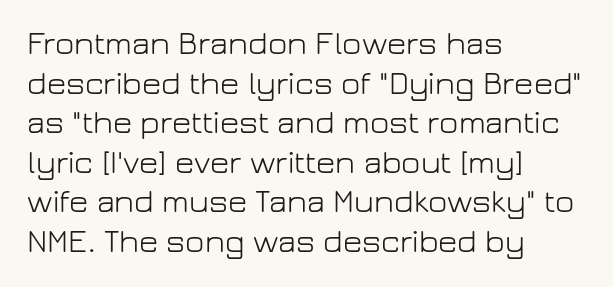
The image shows 33 px light sans-serif type, upright; set left-aligned, line spacing 1.2x, normal letter spacing, not underlined; low stroke contrast and a medium x-height.
